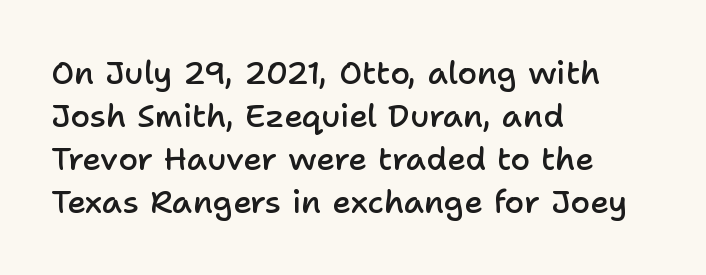
{"serif": "no", "italic": "no", "bold": "semi", "weight": "semibold", "width": "normal", "stroke_contrast": "low", "x_height": "medium", "monospaced": "no", "underline": "no", "align": "left", "line_spacing": "normal", "line_spacing_ratio": 1.34, "letter_spacing": "normal", "letter_spacing_em": 0.0, "glyph_px": 32}
